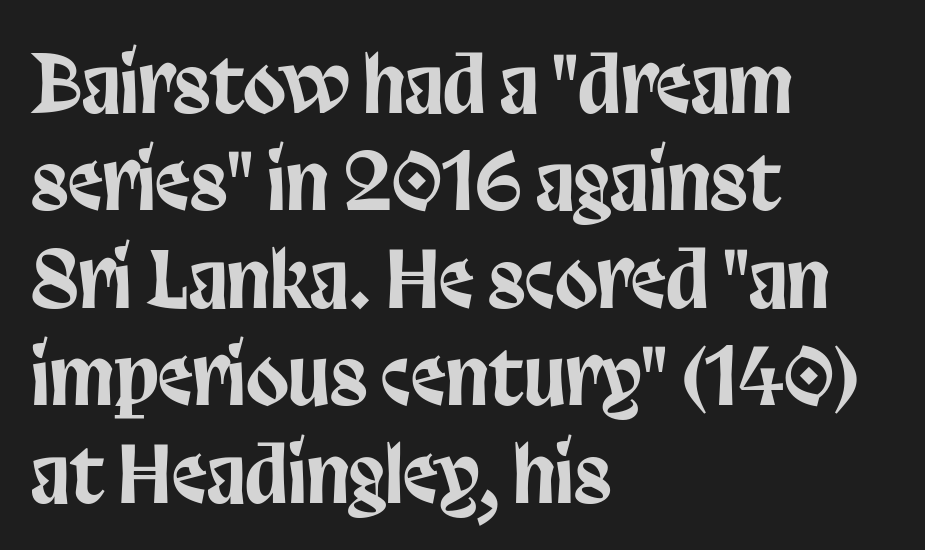
Q: Is the text italic (slanted)? A: No, it is upright.
Q: Is the typeface a serif or a sans-serif typeface? A: Sans-serif.
Q: Is the text underlined? A: No.
Q: How is the paragraph aligned? A: Left-aligned.
Q: Is the spacing between letters normal or unusually wide? A: Normal.
Q: Is the spacing between lines tight, normal or loose? A: Normal.
Q: Width (condensed, normal, or wide)? A: Condensed.
Q: Stroke contrast? A: Low.
Q: x-height? A: Large.
Q: Monospaced? A: No.
